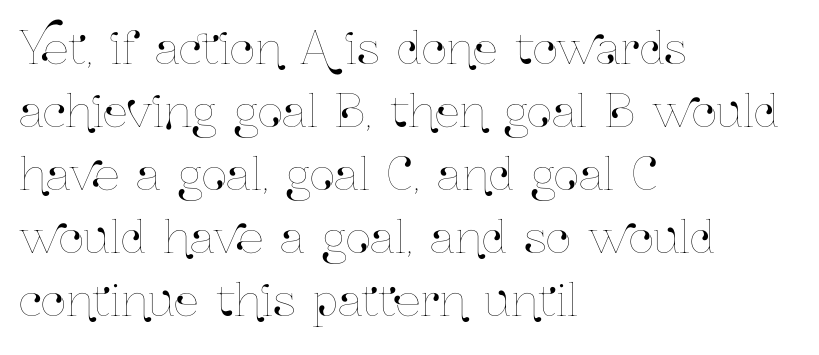
Q: Is the text italic (slanted)? A: No, it is upright.
Q: Is the text underlined? A: No.
Q: How is the paragraph aligned? A: Left-aligned.
Q: Is the spacing between letters normal or unusually wide? A: Normal.
Q: Is the spacing between lines tight, normal or loose? A: Normal.
Q: Width (condensed, normal, or wide)? A: Condensed.
Q: Stroke contrast? A: Low.
Q: x-height? A: Medium.
Q: Monospaced? A: No.
